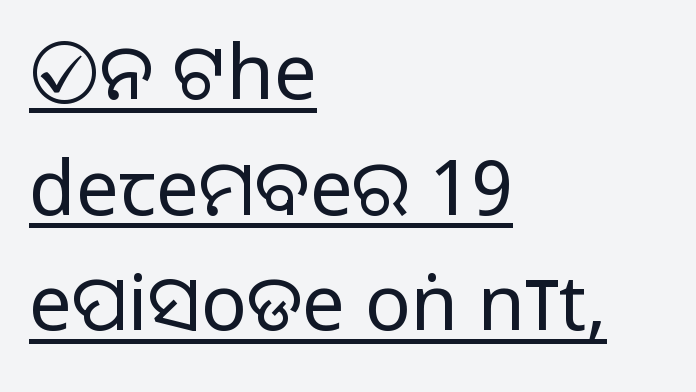
Q: Is the text italic (slanted)? A: No, it is upright.
Q: Is the typeface a serif or a sans-serif typeface? A: Sans-serif.
Q: Is the text underlined? A: Yes.
Q: How is the paragraph aligned? A: Left-aligned.
Q: Is the spacing between letters normal or unusually wide? A: Normal.
Q: Is the spacing between lines tight, normal or loose? A: Normal.
Q: Width (condensed, normal, or wide)? A: Normal.
Q: Stroke contrast? A: Medium.
Q: Monospaced? A: No.
